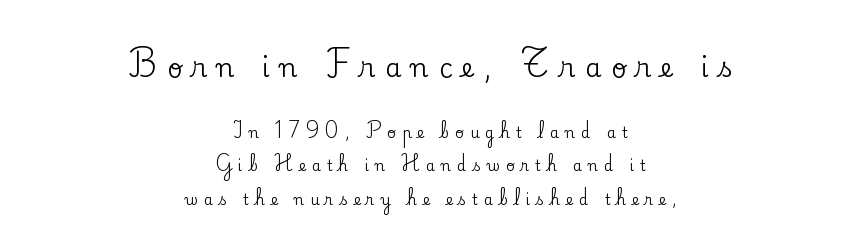
Q: Is the text italic (slanted)? A: No, it is upright.
Q: Is the text underlined? A: No.
Q: How is the paragraph aligned? A: Centered.
Q: Is the spacing between letters normal or unusually wide? A: Unusually wide.
Q: Is the spacing between lines tight, normal or loose? A: Loose.
Q: Which block of text is set in a larger size, the first (top) or the second (bottom)? A: The first (top) one.
